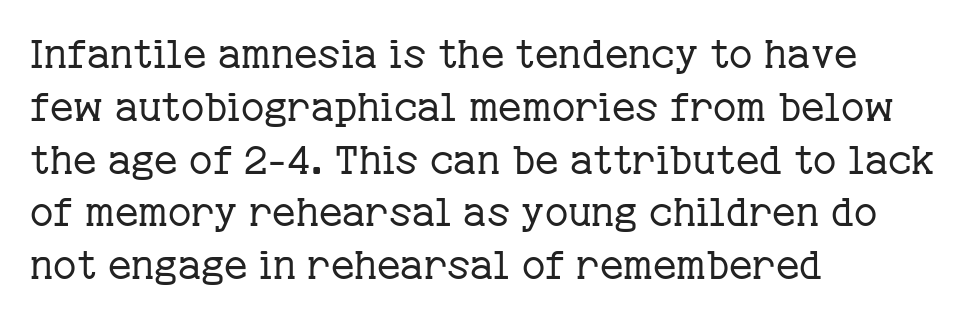
Q: Is the text bold? A: No.
Q: Is the text italic (slanted)? A: No, it is upright.
Q: Is the typeface a serif or a sans-serif typeface? A: Serif.
Q: Is the text underlined? A: No.
Q: How is the paragraph aligned? A: Left-aligned.
Q: Is the spacing between letters normal or unusually wide? A: Normal.
Q: Is the spacing between lines tight, normal or loose? A: Normal.
Q: Width (condensed, normal, or wide)? A: Normal.
Q: Stroke contrast? A: Low.
Q: x-height? A: Medium.
Q: Monospaced? A: No.
